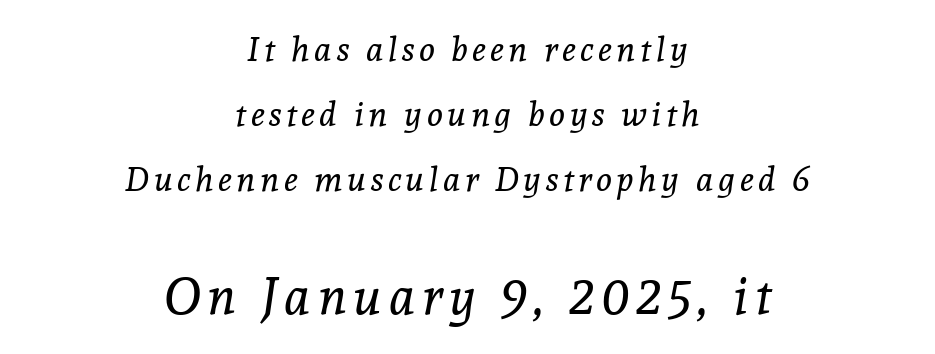
The rendering positions every line midway between the sides. The passage shown is typed in a proportional face where columns would drift. Baseline-to-baseline distance is far greater than the letter height. The type family on display is of the serif kind. Decoration check: the copy has no underline.
